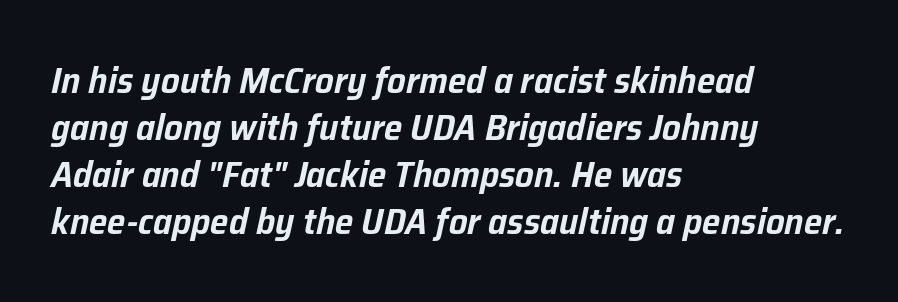
The horizontal fit of the characters is conventional and even. Slant detected: the letters are inclined. This sample keeps an unexceptional amount of space between lines. The face used here is proportionally spaced, like ordinary book or web type. The lines are quadded left. Descenders are the only things crossing below the line.
